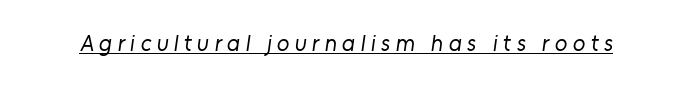
{"bold": "no", "underline": "yes", "letter_spacing": "wide", "letter_spacing_em": 0.23, "glyph_px": 23}
